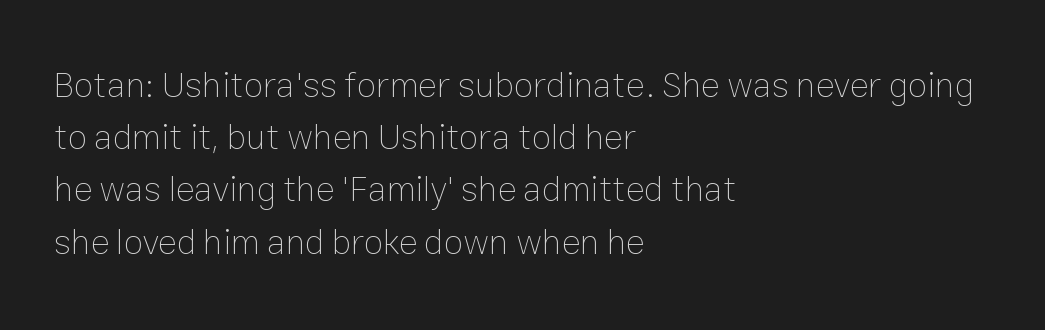
The type is set solid horizontally, with unmodified tracking. Looks like regular typesetting: each glyph gets only the width it needs. Ink coverage per letter is moderate at most. The lettering stays uniformly vertical, giving the passage a roman look.
